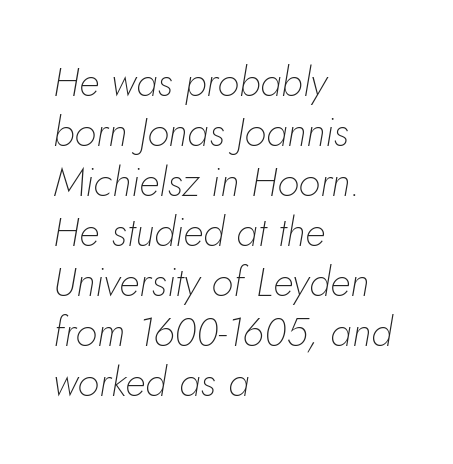
Q: Is the text bold? A: No.
Q: Is the text italic (slanted)? A: Yes, it leans right by about 5 degrees.
Q: Is the text underlined? A: No.
Q: How is the paragraph aligned? A: Left-aligned.
Q: Is the spacing between letters normal or unusually wide? A: Normal.
Q: Is the spacing between lines tight, normal or loose? A: Normal.
Q: Width (condensed, normal, or wide)? A: Normal.
Q: Stroke contrast? A: Low.
Q: x-height? A: Small.
Q: Monospaced? A: No.
